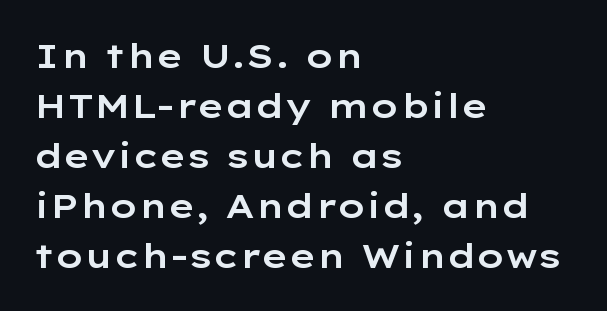
Q: Is the text italic (slanted)? A: No, it is upright.
Q: Is the typeface a serif or a sans-serif typeface? A: Sans-serif.
Q: Is the text underlined? A: No.
Q: How is the paragraph aligned? A: Left-aligned.
Q: Is the spacing between letters normal or unusually wide? A: Normal.
Q: Is the spacing between lines tight, normal or loose? A: Normal.
Q: Width (condensed, normal, or wide)? A: Wide.
Q: Stroke contrast? A: Low.
Q: x-height? A: Medium.
Q: Monospaced? A: No.
